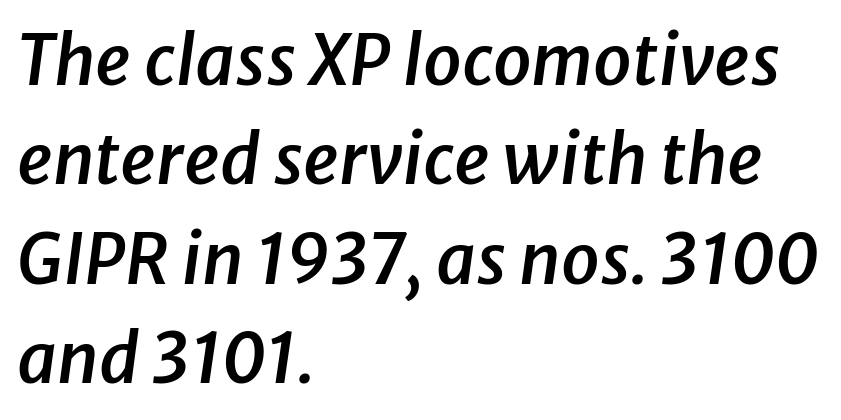
Q: Is the text bold? A: Semi-bold.
Q: Is the text italic (slanted)? A: Yes, it leans right by about 8 degrees.
Q: Is the text underlined? A: No.
Q: How is the paragraph aligned? A: Left-aligned.
Q: Is the spacing between letters normal or unusually wide? A: Normal.
Q: Is the spacing between lines tight, normal or loose? A: Normal.
Q: Width (condensed, normal, or wide)? A: Normal.
Q: Stroke contrast? A: Low.
Q: x-height? A: Medium.
Q: Monospaced? A: No.
